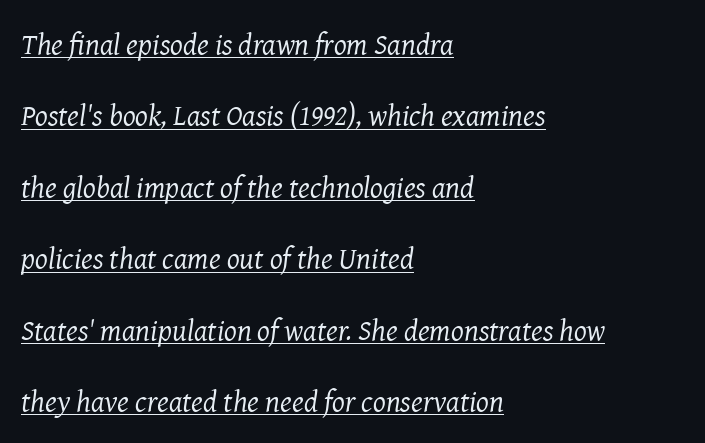
The image shows 30 px regular-weight serif type, italic (leaning right); set left-aligned, loose line spacing (2.38x), normal letter spacing, underlined; medium stroke contrast and a medium x-height.
